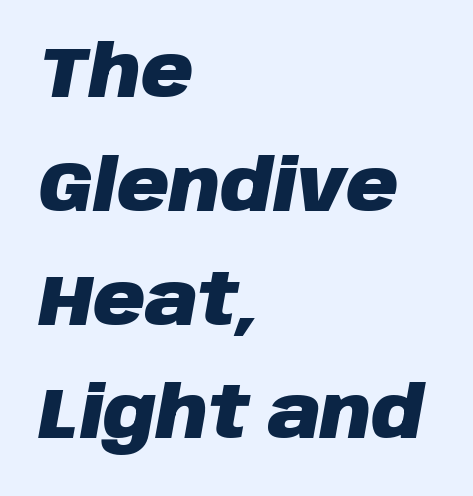
Plain, unruled lines of type. An italicized treatment has been applied to the whole sample. A student would call this left alignment; a typographer would say flush left, rag right. Character widths vary here, with narrow letters taking less room than wide ones. Every letter is thick-stroked: bold, no question.
